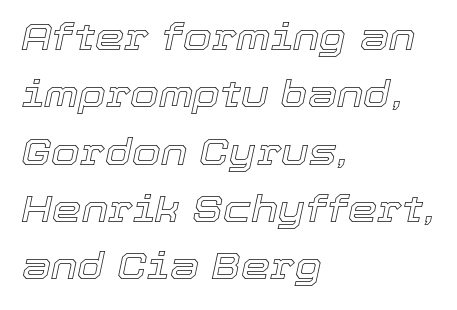
{"italic": "yes", "lean": "right", "slant_degrees": 12, "width": "normal", "x_height": "medium", "monospaced": "no", "underline": "no", "align": "left", "line_spacing": "normal", "line_spacing_ratio": 1.55, "letter_spacing": "normal", "letter_spacing_em": 0.0, "glyph_px": 37}
